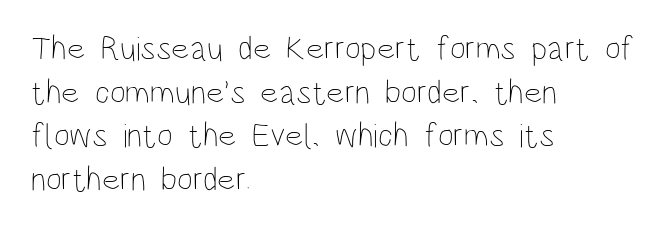
This sample is left-justified, so line endings fall wherever the words run out. A typesetter would call this proportional, since set widths differ per character. If you drew a line through each stem, it would be perfectly vertical. Normally led — the rows are evenly, conventionally spaced. In terms of letterspacing, this is plain default setting.
